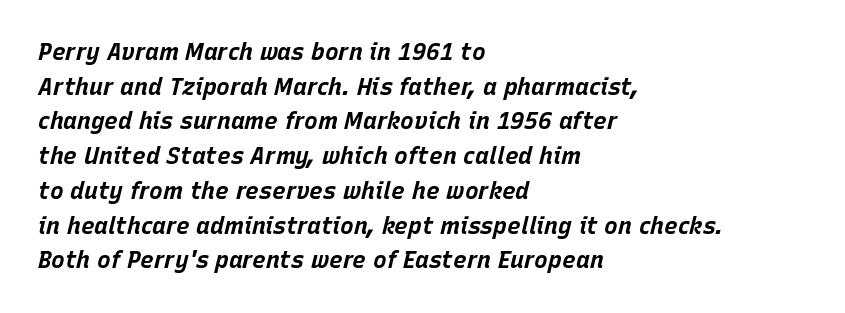
{"italic": "yes", "lean": "right", "slant_degrees": 15, "bold": "yes", "underline": "no", "align": "left", "line_spacing": "normal", "line_spacing_ratio": 1.51, "letter_spacing": "normal", "letter_spacing_em": 0.0, "glyph_px": 23}
